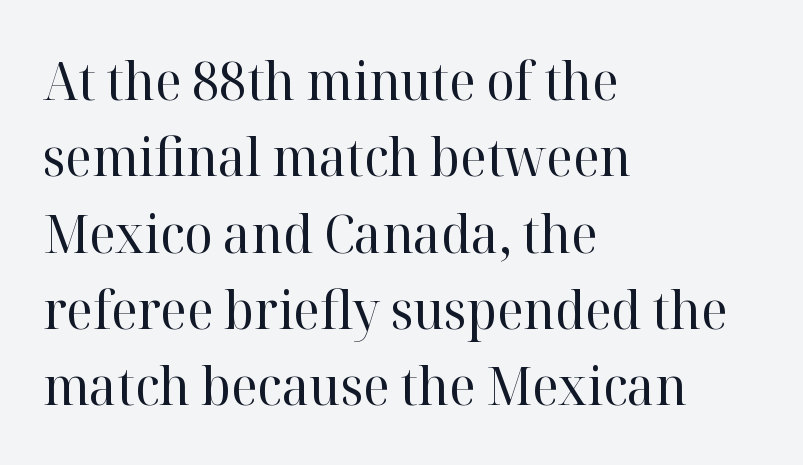
Q: Is the text bold? A: No.
Q: Is the text italic (slanted)? A: No, it is upright.
Q: Is the typeface a serif or a sans-serif typeface? A: Serif.
Q: Is the text underlined? A: No.
Q: How is the paragraph aligned? A: Left-aligned.
Q: Is the spacing between letters normal or unusually wide? A: Normal.
Q: Is the spacing between lines tight, normal or loose? A: Normal.
Q: Width (condensed, normal, or wide)? A: Normal.
Q: Stroke contrast? A: High.
Q: x-height? A: Medium.
Q: Monospaced? A: No.
